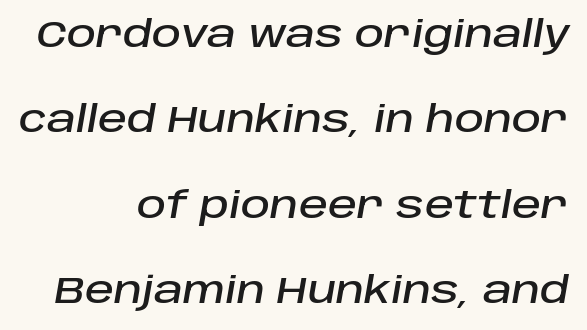
{"italic": "yes", "lean": "right", "slant_degrees": 10, "width": "normal", "stroke_contrast": "low", "x_height": "large", "monospaced": "no", "underline": "no", "align": "right", "line_spacing": "loose", "line_spacing_ratio": 2.37, "letter_spacing": "normal", "letter_spacing_em": 0.0, "glyph_px": 36}
